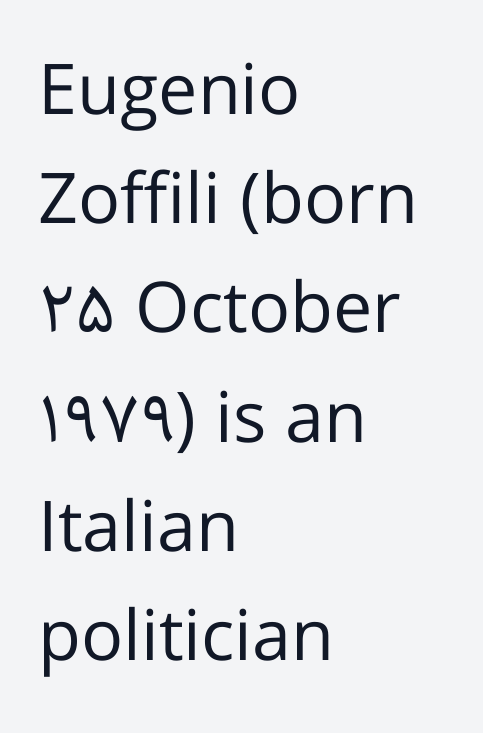
{"serif": "no", "italic": "no", "bold": "no", "weight": "regular", "width": "normal", "stroke_contrast": "low", "x_height": "medium", "monospaced": "no", "underline": "no", "align": "left", "line_spacing": "normal", "line_spacing_ratio": 1.56, "letter_spacing": "normal", "letter_spacing_em": 0.0, "glyph_px": 70}
